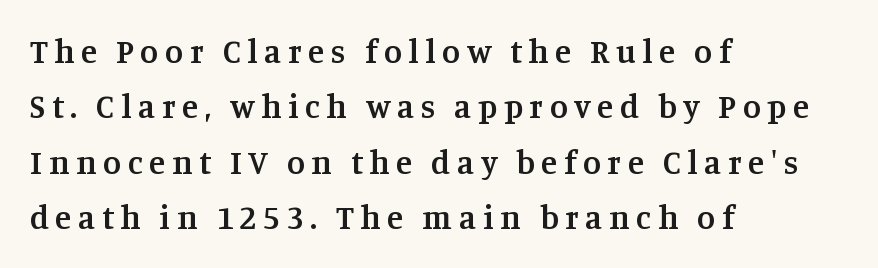
The image shows 33 px semibold serif type, upright; set left-aligned, normal line spacing (1.68x), unusually wide letter spacing (+0.2 em), not underlined; medium stroke contrast and a large x-height.
